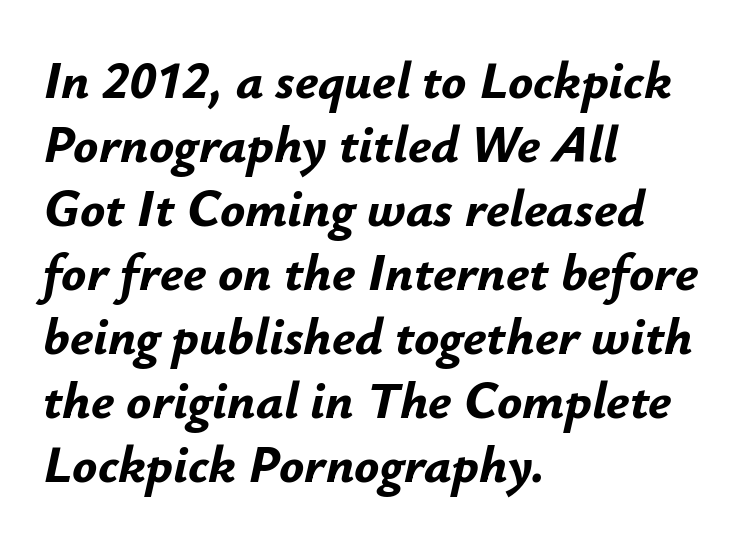
Q: Is the text bold? A: Yes.
Q: Is the text italic (slanted)? A: Yes, it leans right by about 12 degrees.
Q: Is the text underlined? A: No.
Q: How is the paragraph aligned? A: Left-aligned.
Q: Is the spacing between letters normal or unusually wide? A: Normal.
Q: Width (condensed, normal, or wide)? A: Normal.
Q: Stroke contrast? A: Low.
Q: x-height? A: Small.
Q: Monospaced? A: No.
